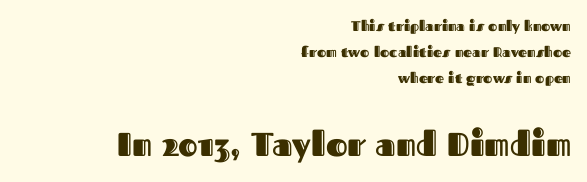
Q: Is the text italic (slanted)? A: No, it is upright.
Q: Is the text underlined? A: No.
Q: How is the paragraph aligned? A: Right-aligned.
Q: Is the spacing between letters normal or unusually wide? A: Normal.
Q: Which block of text is set in a larger size, the first (top) or the second (bottom)? A: The second (bottom) one.
Q: Width (condensed, normal, or wide)? A: Normal.
Q: x-height? A: Medium.
Q: Monospaced? A: No.
